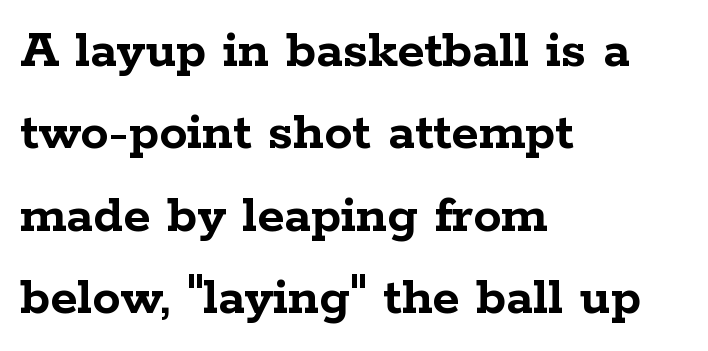
{"serif": "yes", "italic": "no", "bold": "yes", "weight": "semibold", "width": "wide", "stroke_contrast": "low", "x_height": "medium", "monospaced": "no", "underline": "no", "align": "left", "line_spacing": "normal", "line_spacing_ratio": 1.47, "letter_spacing": "normal", "letter_spacing_em": 0.0, "glyph_px": 56}
